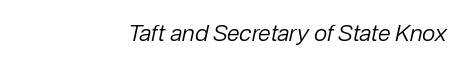
Each stroke keeps to a modest, everyday thickness or less. In terms of posture, this sample is oblique. Honestly, there is no underline to notice here at all. The horizontal fit of the characters is conventional and even.
